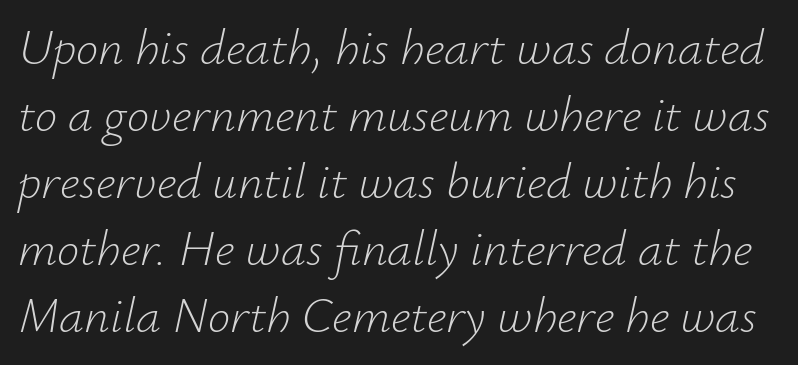
The image shows 50 px light type, italic (leaning right); set normal line spacing (1.34x), normal letter spacing, not underlined; low stroke contrast and a small x-height.
